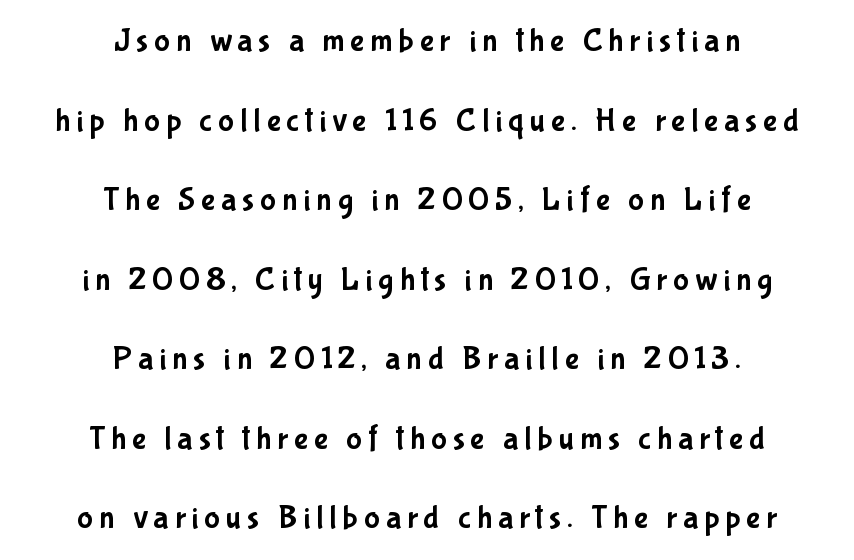
The image shows 33 px condensed sans-serif type, upright; set centered, loose line spacing (2.41x), not underlined; low stroke contrast and a medium x-height.
